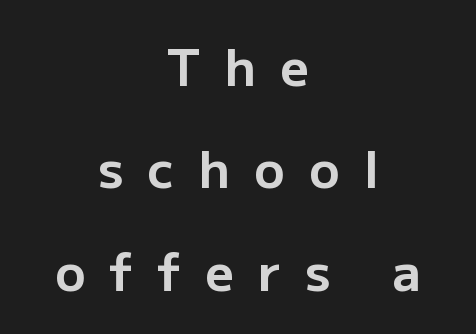
{"serif": "no", "italic": "no", "bold": "yes", "weight": "bold", "width": "normal", "stroke_contrast": "low", "x_height": "medium", "monospaced": "no", "underline": "no", "align": "center", "line_spacing": "loose", "line_spacing_ratio": 2.05, "letter_spacing": "wide", "letter_spacing_em": 0.49, "glyph_px": 50}
